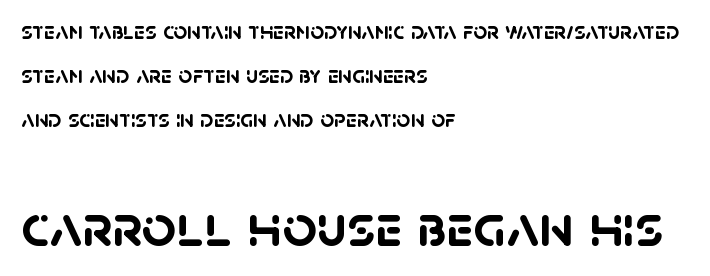
The image shows 60 px semibold sans-serif type; set left-aligned, line spacing 1.83x, normal letter spacing, not underlined; the second (bottom) block is 2.5x larger; low stroke contrast and a large x-height.
